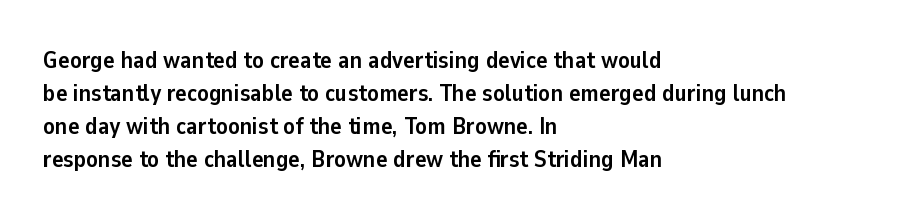
The image shows 24 px bold type, upright; set left-aligned, normal line spacing (1.37x), normal letter spacing, not underlined.
